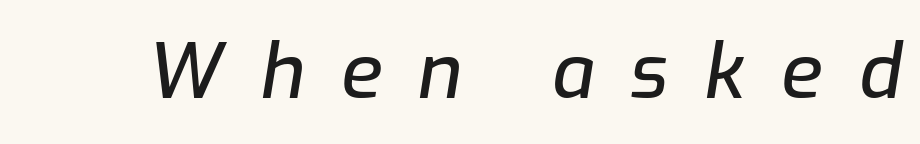
Does extra space separate the letters? Yes, quite a lot of it. The glyphs are unaccompanied by any horizontal stroke below them. You could not count columns in this text — the font is proportionally spaced. Slant detected: the letters are inclined.
